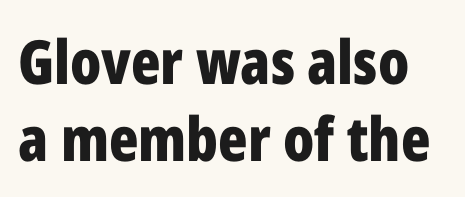
The line texture is even and compact thanks to regular tracking. The face used here is a sans, in the tradition of grotesques and geometrics. Normally led — the rows are evenly, conventionally spaced. The string is rendered with underlining switched off.
